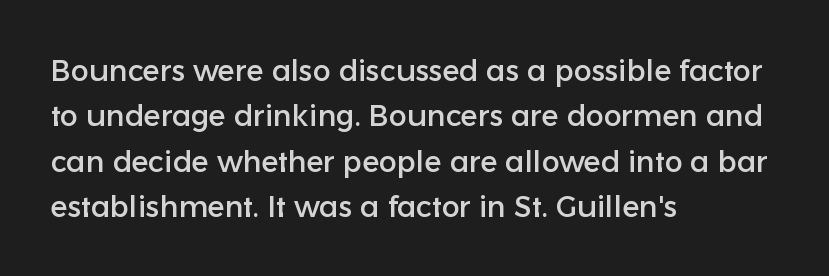
Rows of type keep a routine distance in the vertical direction. The letters stand straight up with perfectly vertical stems. The passage is arranged the way most books set body copy — flush left. A typesetter would call this proportional, since set widths differ per character. A typesetter would call this zero additional tracking.
